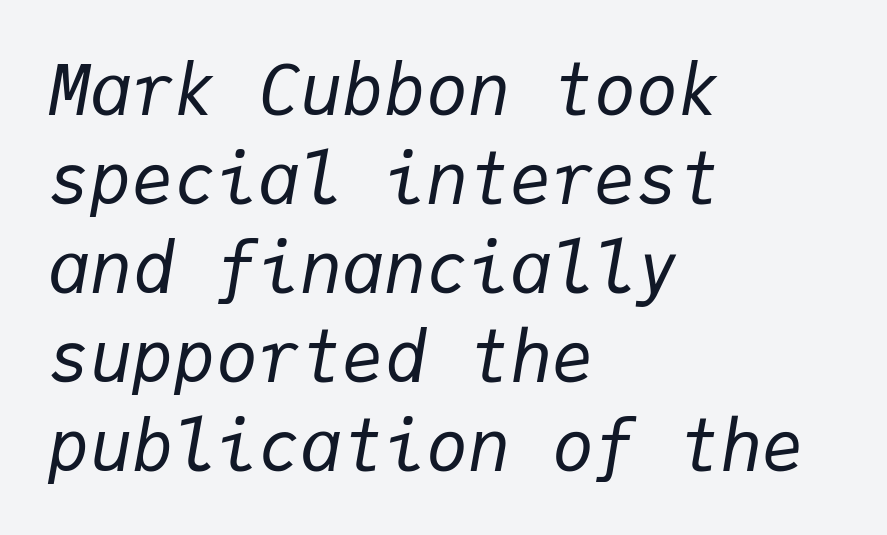
Where is the straight margin? On the left. The passage shown has conventional tracking throughout. Weight class: somewhere from thin through regular. Every character here occupies the same horizontal width, giving the sample a typewriter-like rhythm. Is the type slanted? Yes — the strokes lean at a clear angle.
